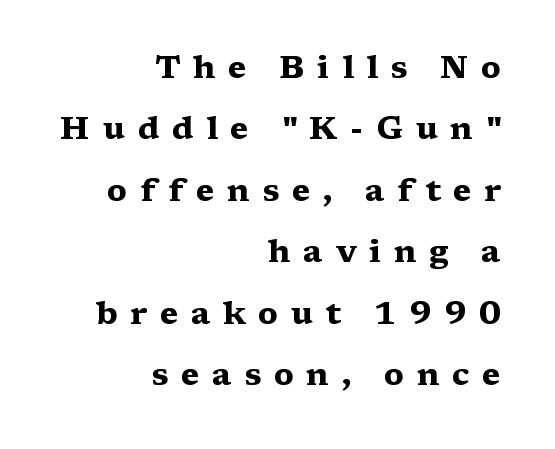
Tracking here is generous; glyphs stand well apart from one another. Typographically, this falls in the serif category. Reading down the column, the eye jumps a long way to each next line. The zone under the glyphs is completely vacant. Reading down the block, your eye finds every line finishing at a fixed right position. Think of a printed novel: that variable character pitch is what you see here.
